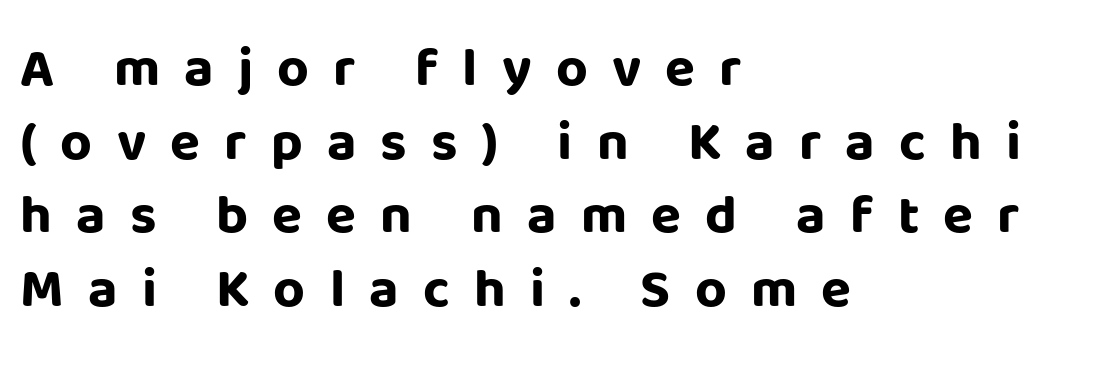
{"serif": "no", "italic": "no", "bold": "yes", "weight": "bold", "width": "normal", "stroke_contrast": "low", "x_height": "large", "monospaced": "no", "underline": "no", "align": "left", "line_spacing": "normal", "line_spacing_ratio": 1.34, "letter_spacing": "wide", "letter_spacing_em": 0.44, "glyph_px": 55}
